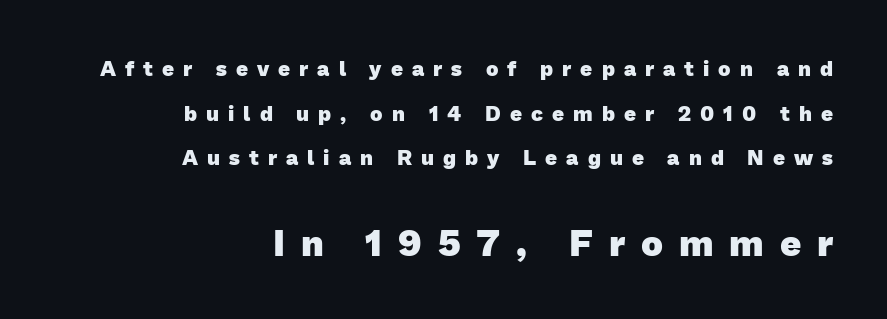
This sample has the flowing, uneven cadence of proportional lettering. The line-height multiplier appears high, well above default. This rendering features lettering with no underline. All the whitespace from short lines collects on the left.
